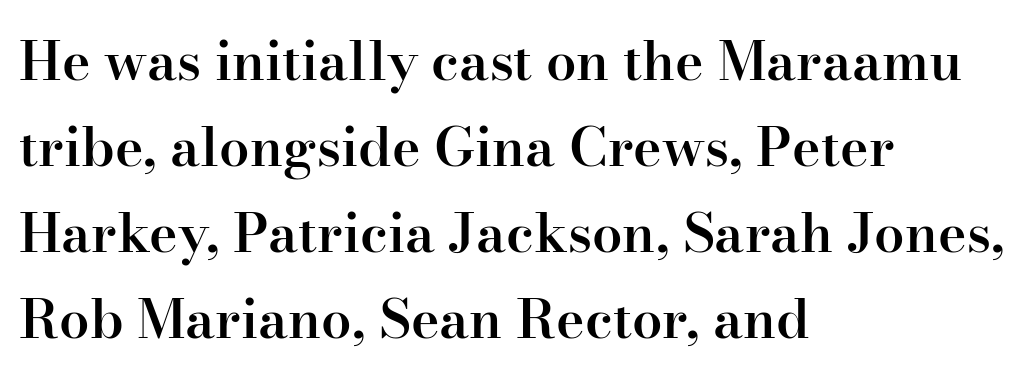
Leading: standard. Designer's note — italics off, roman on. Compared with a centered layout, this one pins lines to the left instead. Semibold letterforms, between regular and bold. The gaps between neighbouring characters are ordinary and unremarkable. Old-style or modern, the face here clearly has serifs.
